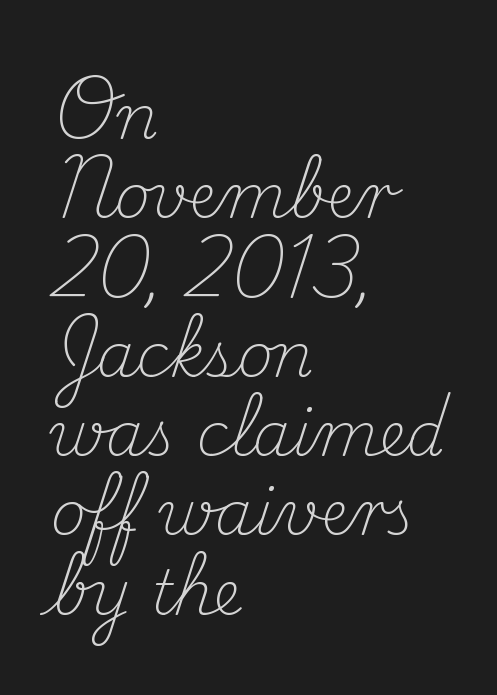
The image shows 61 px light serif type; set left-aligned, normal line spacing (1.3x), normal letter spacing, not underlined; medium stroke contrast and a small x-height.
